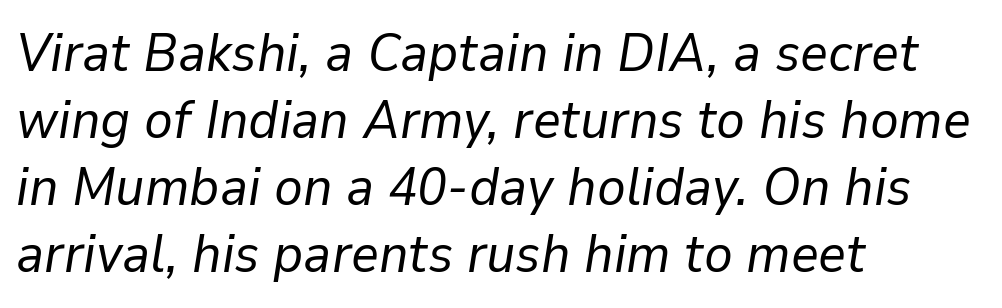
Q: Is the text bold? A: No.
Q: Is the text italic (slanted)? A: Yes, it leans right by about 9 degrees.
Q: Is the text underlined? A: No.
Q: How is the paragraph aligned? A: Left-aligned.
Q: Is the spacing between letters normal or unusually wide? A: Normal.
Q: Width (condensed, normal, or wide)? A: Normal.
Q: Stroke contrast? A: Low.
Q: x-height? A: Medium.
Q: Monospaced? A: No.
